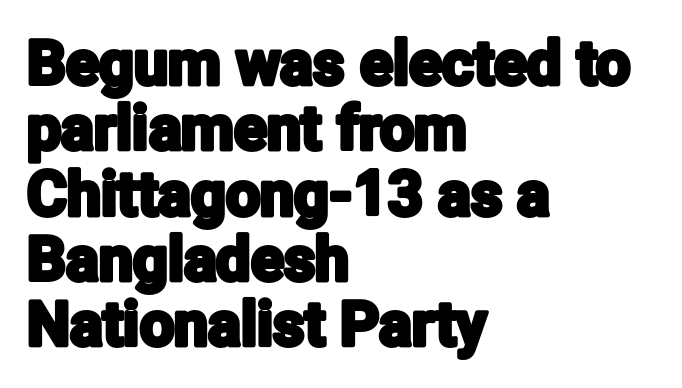
The image shows 61 px condensed sans-serif type, upright; set left-aligned, tight line spacing (1.07x), normal letter spacing, not underlined; low stroke contrast and a medium x-height.
